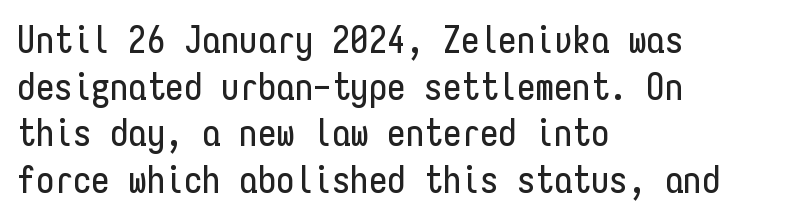
One-word summary of the alignment: left. The gaps between neighbouring characters are ordinary and unremarkable. A roman cut, with each character standing at attention. Spacing verdict: monospaced, one width for all characters. The area under the type is left untouched.
